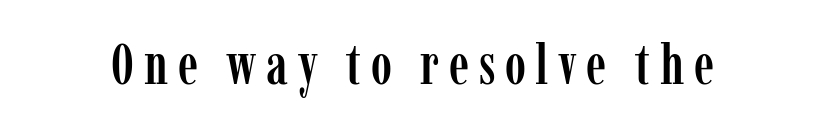
Q: Is the text italic (slanted)? A: No, it is upright.
Q: Is the typeface a serif or a sans-serif typeface? A: Serif.
Q: Is the text underlined? A: No.
Q: Width (condensed, normal, or wide)? A: Condensed.
Q: Stroke contrast? A: Low.
Q: x-height? A: Medium.
Q: Monospaced? A: No.
